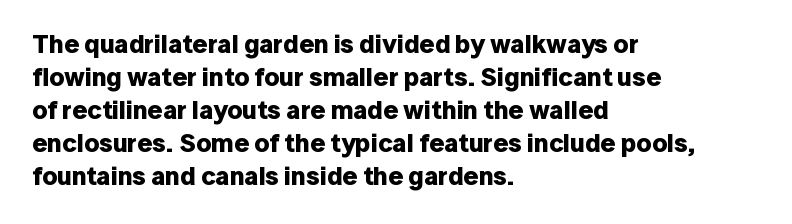
The leading is moderate, giving the passage an even texture. A dark, heavy texture on the line: the type is bold. Descenders hang freely into open space. Letter spacing: default. Notice how the passage keeps a crisp vertical edge on the left only. This is roman type, the default non-slanted kind.
